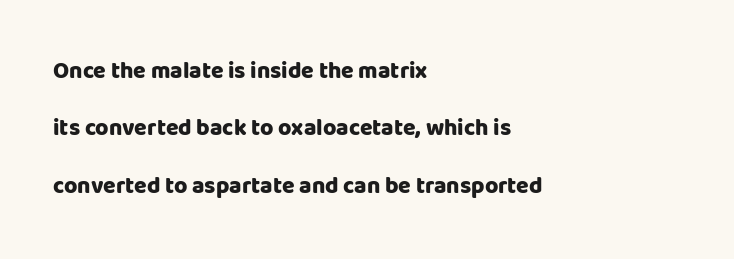
{"italic": "no", "bold": "yes", "underline": "no", "align": "left", "line_spacing": "loose", "line_spacing_ratio": 2.49, "letter_spacing": "normal", "letter_spacing_em": 0.0, "glyph_px": 23}
